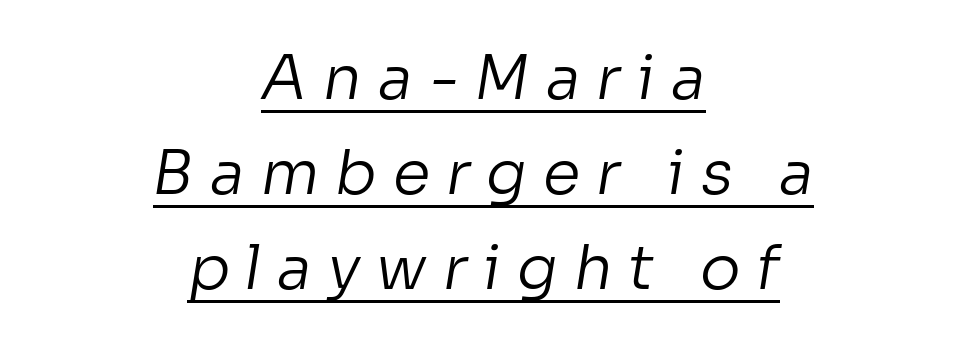
Compared with typical paragraphs, the rows here are spaced about the same. I'd call this a sans setting — the letters go barefoot. Tracking here is generous; glyphs stand well apart from one another. The face used here is proportionally spaced, like ordinary book or web type. Is there an underline? Yes — a line sits under the letters.
